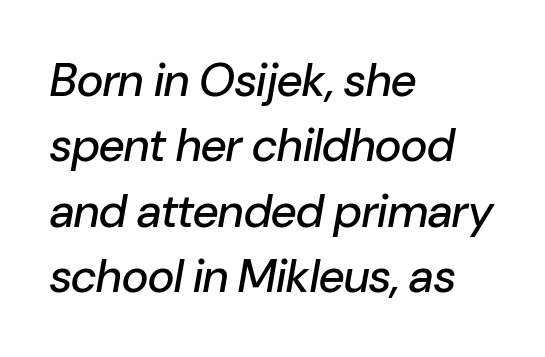
The image shows 46 px text type, italic (leaning right); set left-aligned, normal line spacing (1.42x), normal letter spacing, not underlined; low stroke contrast and a medium x-height.
